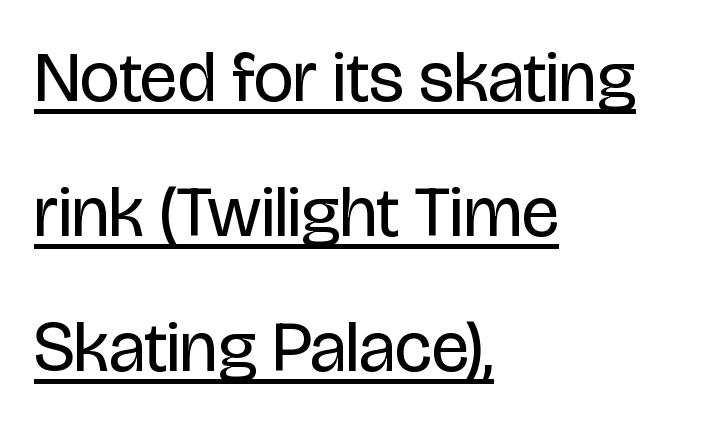
Q: Is the text bold? A: No.
Q: Is the text italic (slanted)? A: No, it is upright.
Q: Is the typeface a serif or a sans-serif typeface? A: Sans-serif.
Q: Is the text underlined? A: Yes.
Q: How is the paragraph aligned? A: Left-aligned.
Q: Is the spacing between letters normal or unusually wide? A: Normal.
Q: Is the spacing between lines tight, normal or loose? A: Loose.
Q: Width (condensed, normal, or wide)? A: Condensed.
Q: Stroke contrast? A: Low.
Q: x-height? A: Large.
Q: Monospaced? A: No.
